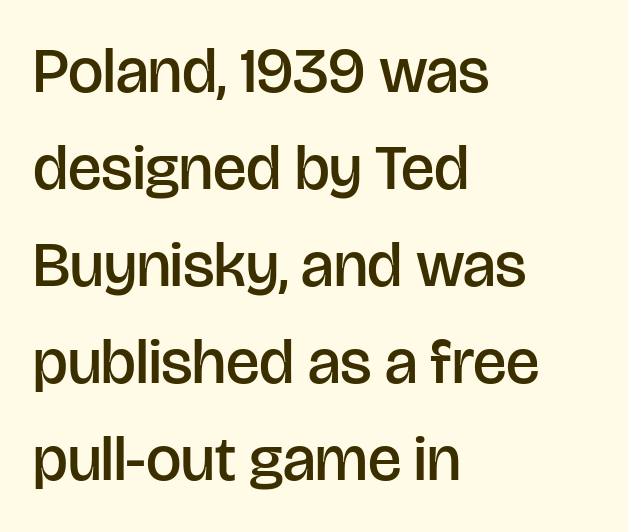
The image shows 63 px semibold sans-serif type, upright; set left-aligned, normal line spacing (1.54x), normal letter spacing, not underlined; low stroke contrast and a large x-height.
